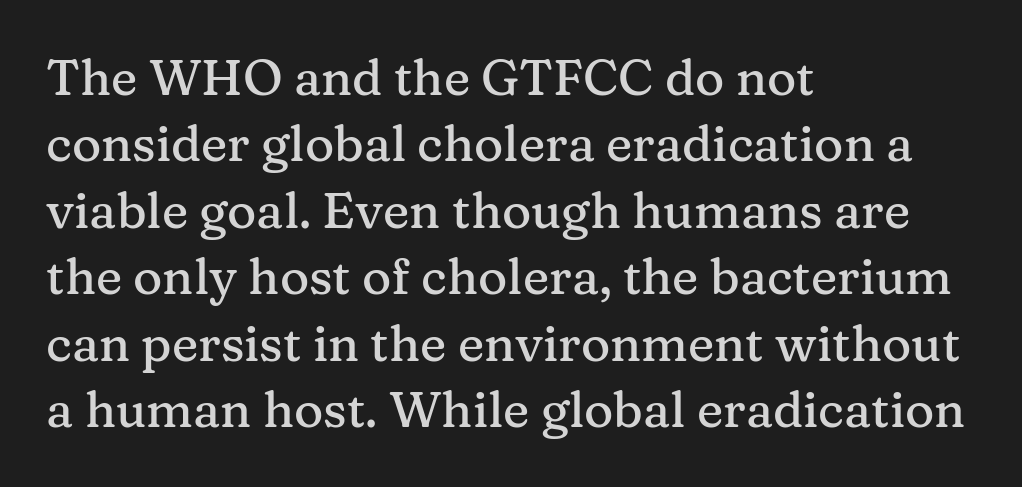
A typesetter would call this leading conventional body-copy spacing. The letters stand upright; this is a roman face. Reading down the block, your eye returns to a fixed left position each line. The string is rendered with underlining switched off. The rendering uses natural spacing where letterforms have individual widths. Font category for this specimen: serif.
